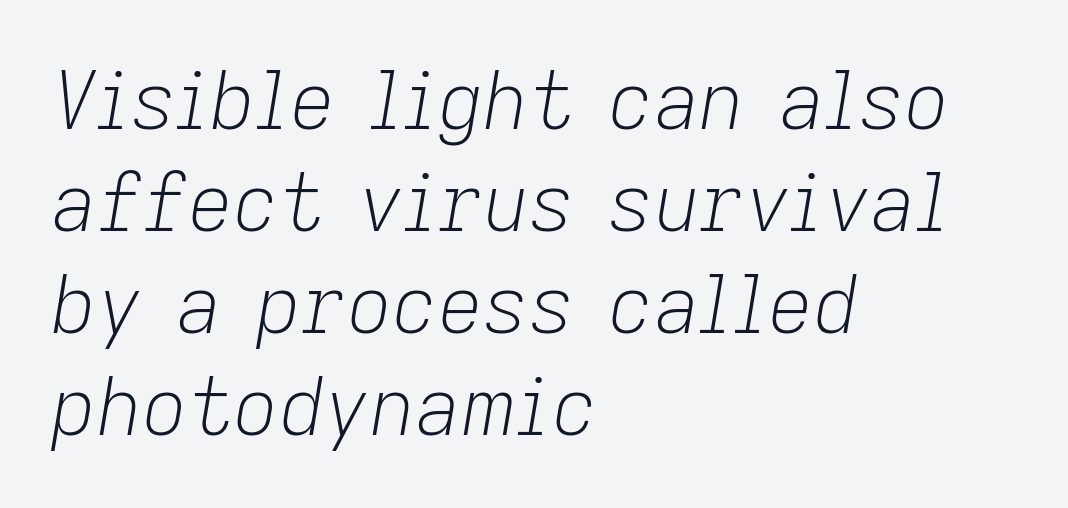
The image shows 79 px light type, italic (leaning right); set left-aligned, normal line spacing (1.29x), normal letter spacing, not underlined; low stroke contrast and a medium x-height.
